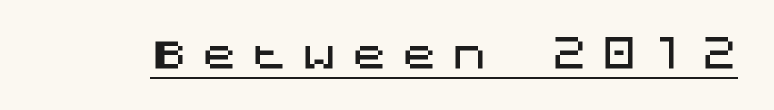
Unlike italic type, these characters show no tilt at all. Compared with typical body copy, the letter spacing here is much looser. Has an underline been added? It has. Nope, no serifs anywhere on these letters.
